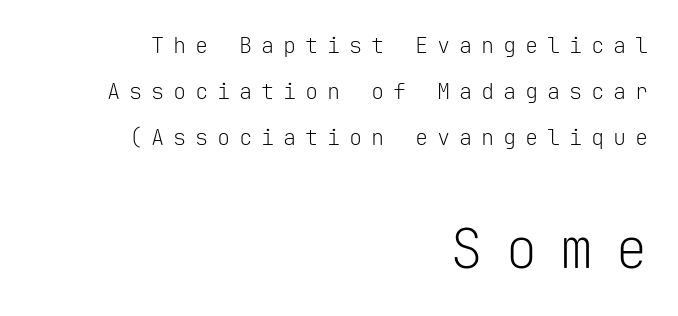
Q: Is the text bold? A: No.
Q: Is the text italic (slanted)? A: No, it is upright.
Q: Is the typeface a serif or a sans-serif typeface? A: Sans-serif.
Q: Is the text underlined? A: No.
Q: How is the paragraph aligned? A: Right-aligned.
Q: Is the spacing between letters normal or unusually wide? A: Unusually wide.
Q: Is the spacing between lines tight, normal or loose? A: Loose.
Q: Which block of text is set in a larger size, the first (top) or the second (bottom)? A: The second (bottom) one.
Q: Width (condensed, normal, or wide)? A: Normal.
Q: Stroke contrast? A: Low.
Q: x-height? A: Medium.
Q: Monospaced? A: Yes.
